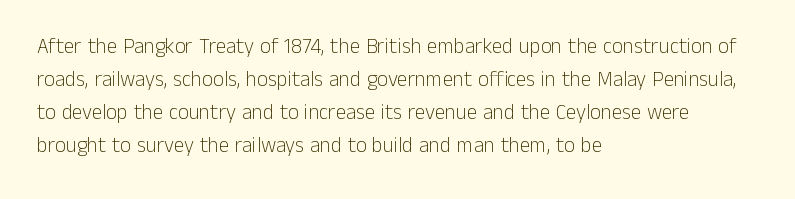
The image shows 21 px text type, upright; set left-aligned, normal line spacing (1.57x), normal letter spacing, not underlined.
